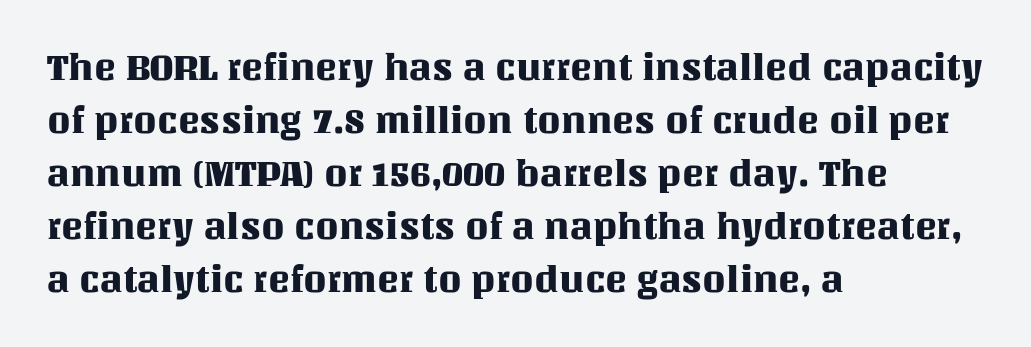
Here the glyphs are tracked normally, forming tight word shapes. Clear beneath every line of the passage. Looks like regular typesetting: each glyph gets only the width it needs. The rendering uses a moderate line-height, typical for paragraphs. Is there any slant? The stems are plumb.
